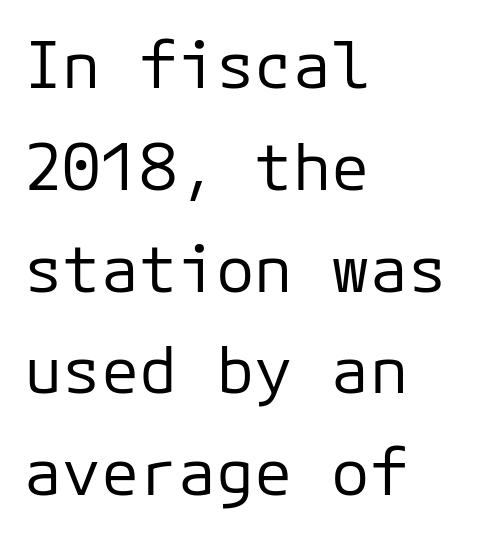
The image shows 64 px regular-weight sans-serif type, upright; set left-aligned, normal line spacing (1.59x), normal letter spacing, not underlined; low stroke contrast and a medium x-height.
